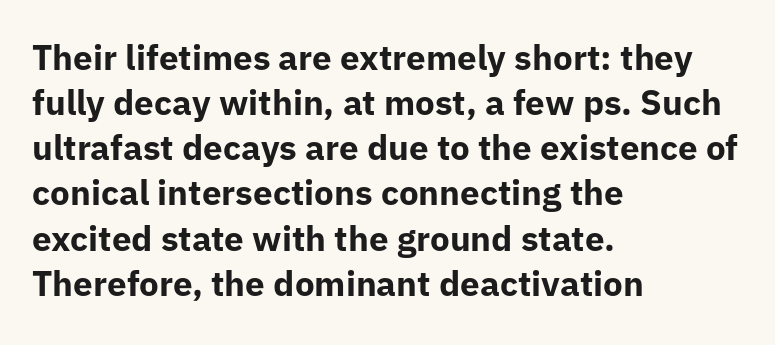
If you drew a ruler down the left edge, every line would touch it. You'd pick this weight for a headline — it's a proper bold. Letters rest on an invisible, unmarked baseline. The type family on display is of the sans-serif kind. The lettering holds an erect, upright posture throughout.
